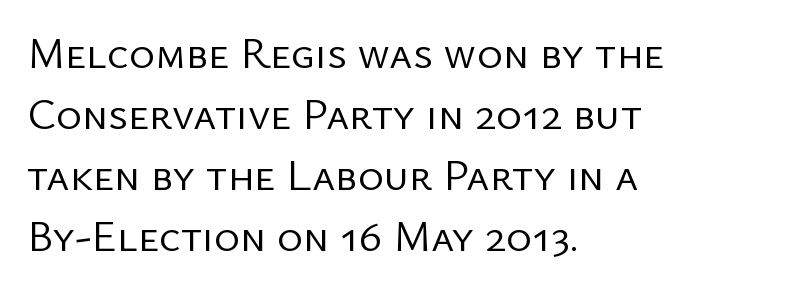
Q: Is the text bold? A: No.
Q: Is the text italic (slanted)? A: No, it is upright.
Q: Is the typeface a serif or a sans-serif typeface? A: Sans-serif.
Q: Is the text underlined? A: No.
Q: How is the paragraph aligned? A: Left-aligned.
Q: Is the spacing between letters normal or unusually wide? A: Normal.
Q: Is the spacing between lines tight, normal or loose? A: Normal.
Q: Width (condensed, normal, or wide)? A: Normal.
Q: Stroke contrast? A: Low.
Q: x-height? A: Medium.
Q: Monospaced? A: No.
